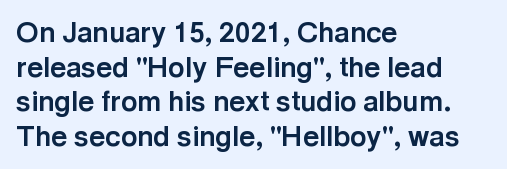
The image shows 28 px bold sans-serif type, upright; set left-aligned, line spacing 1.24x, normal letter spacing, not underlined; a medium x-height.
